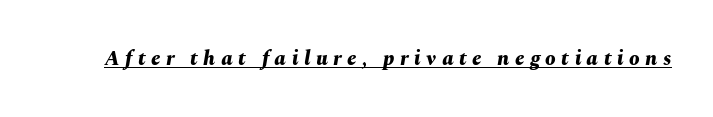
{"italic": "yes", "lean": "right", "slant_degrees": 10, "bold": "yes", "underline": "yes", "letter_spacing": "wide", "letter_spacing_em": 0.26, "glyph_px": 21}
